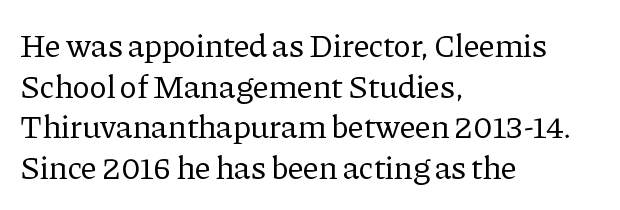
The image shows 33 px regular-weight serif type, upright; set left-aligned, line spacing 1.23x, normal letter spacing, not underlined; low stroke contrast and a medium x-height.
